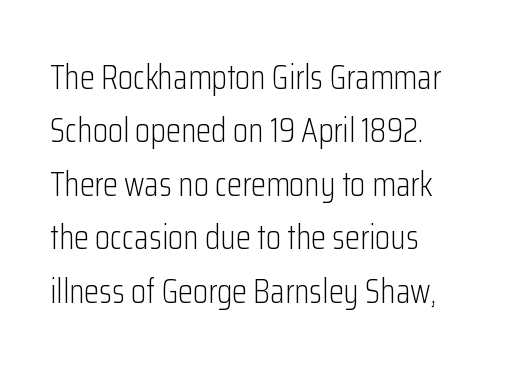
The image shows 34 px light, condensed sans-serif type, upright; set left-aligned, normal line spacing (1.57x), normal letter spacing, not underlined; low stroke contrast and a medium x-height.
